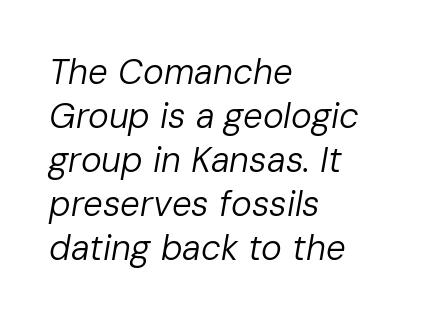
Standard letterfit; no display-style spreading of the glyphs. The weight would be labelled regular, book, light, or lighter still. The block of text has a typical density, with ordinary space between rows. Here the designer chose a conventional face with non-uniform glyph widths.
